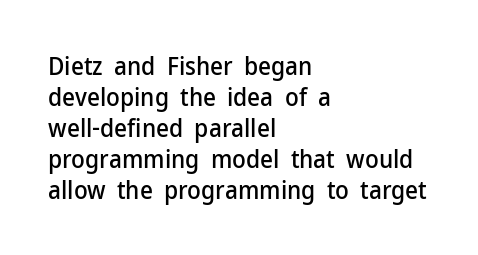
{"italic": "no", "underline": "no", "align": "left", "line_spacing_ratio": 1.24, "letter_spacing": "normal", "letter_spacing_em": 0.0, "glyph_px": 25}
